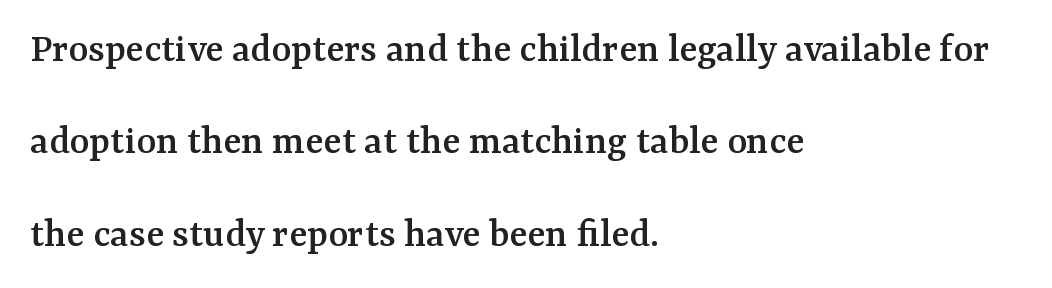
{"serif": "yes", "italic": "no", "width": "normal", "stroke_contrast": "medium", "x_height": "medium", "monospaced": "no", "underline": "no", "align": "left", "line_spacing": "loose", "line_spacing_ratio": 2.2, "letter_spacing": "normal", "letter_spacing_em": 0.0, "glyph_px": 42}
